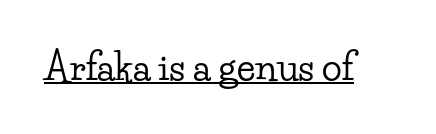
Proportional: the letters do not fall into vertical columns. Check the space under the baseline: a stroke is drawn there. The passage shown is typeset with a serif family. A typesetter would call this zero additional tracking. Tall strokes in this sample are plumb rather than angled.
